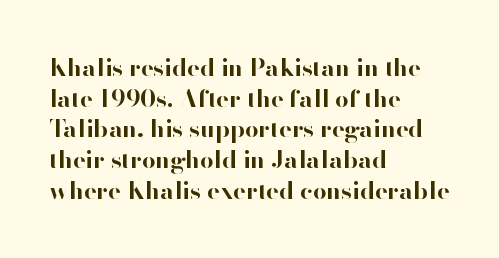
Q: Is the text bold? A: Yes.
Q: Is the text italic (slanted)? A: No, it is upright.
Q: Is the text underlined? A: No.
Q: How is the paragraph aligned? A: Left-aligned.
Q: Is the spacing between letters normal or unusually wide? A: Normal.
Q: Is the spacing between lines tight, normal or loose? A: Normal.
